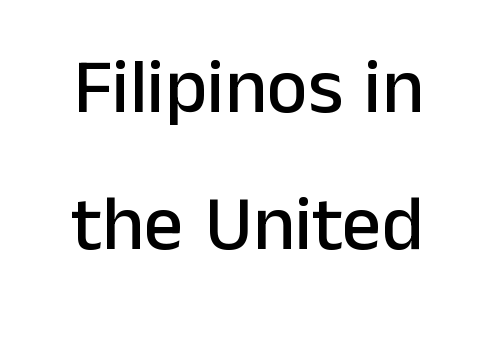
The image shows 78 px sans-serif type, upright; set line spacing 1.76x, normal letter spacing, not underlined; low stroke contrast and a medium x-height.
